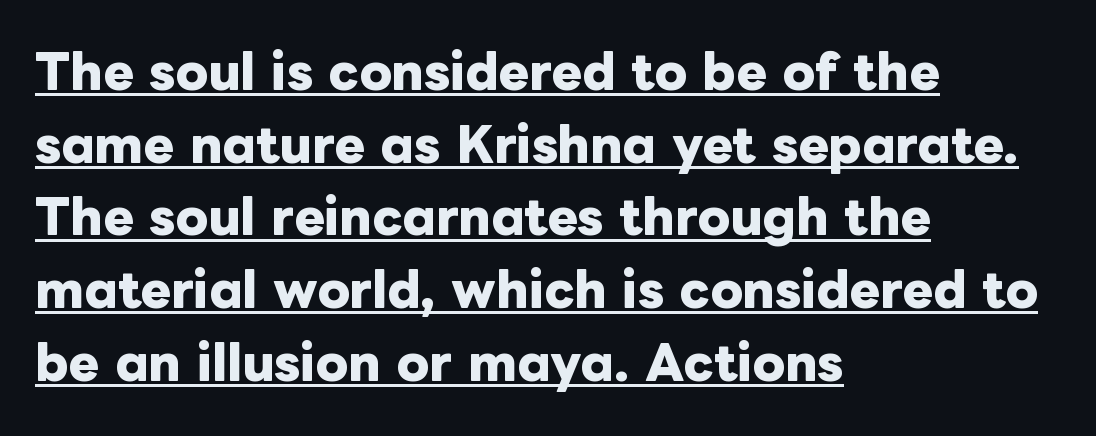
The image shows 46 px heavy type, upright; set left-aligned, normal line spacing (1.58x), normal letter spacing, underlined; low stroke contrast and a medium x-height.
